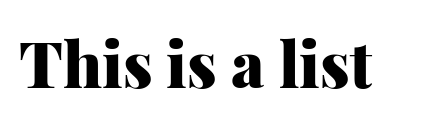
{"serif": "yes", "italic": "no", "bold": "yes", "weight": "heavy", "width": "normal", "stroke_contrast": "medium", "x_height": "medium", "monospaced": "no", "underline": "no", "letter_spacing": "normal", "letter_spacing_em": 0.0, "glyph_px": 63}
